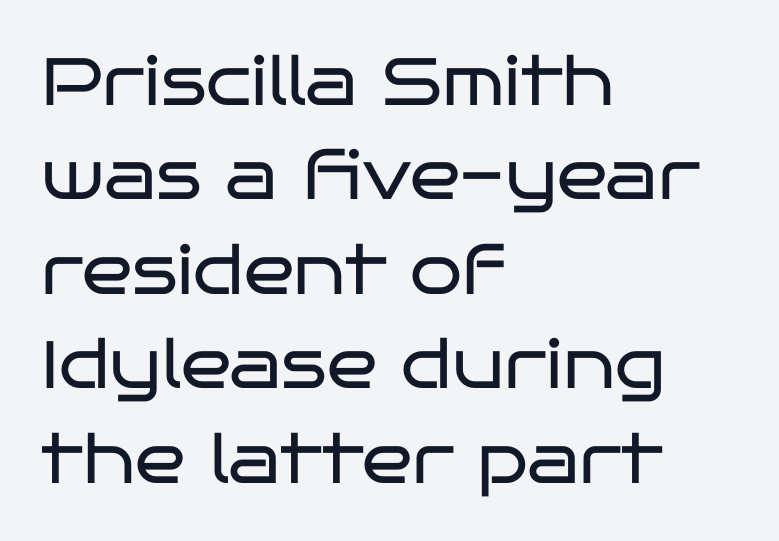
Q: Is the text bold? A: No.
Q: Is the text italic (slanted)? A: No, it is upright.
Q: Is the typeface a serif or a sans-serif typeface? A: Sans-serif.
Q: Is the text underlined? A: No.
Q: How is the paragraph aligned? A: Left-aligned.
Q: Is the spacing between letters normal or unusually wide? A: Normal.
Q: Is the spacing between lines tight, normal or loose? A: Normal.
Q: Width (condensed, normal, or wide)? A: Wide.
Q: Stroke contrast? A: Low.
Q: x-height? A: Large.
Q: Monospaced? A: No.
